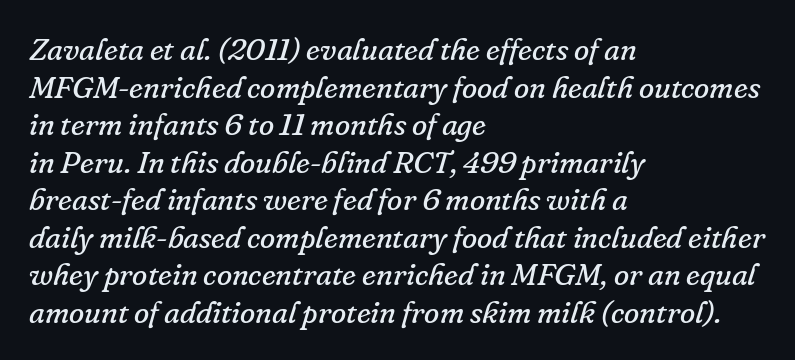
The image shows 31 px regular-weight serif type, italic (leaning right); set left-aligned, line spacing 1.21x, normal letter spacing, not underlined; low stroke contrast and a small x-height.
